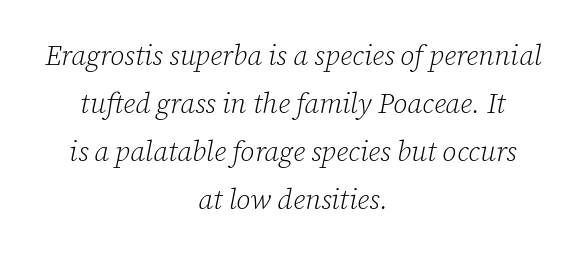
The image shows 28 px light serif type, italic (leaning right); set centered, line spacing 1.71x, normal letter spacing, not underlined; low stroke contrast and a medium x-height.
